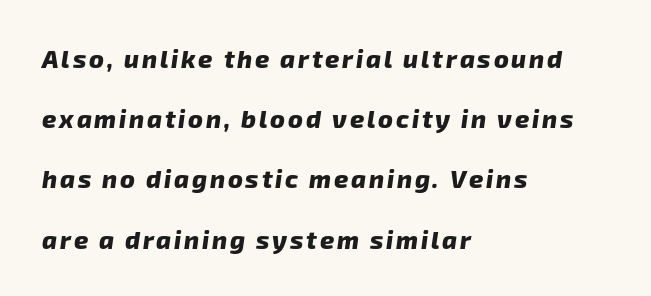
The image shows 25 px bold type; set left-aligned, loose line spacing (2.41x), not underlined.
